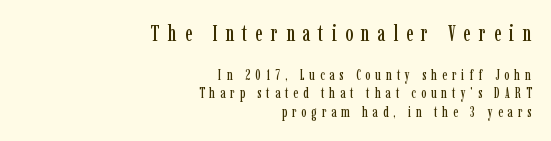
Ascenders rise straight up at ninety degrees. The passage shown has open, widely tracked lettering throughout. The typesetter chose a ragged-left arrangement here. Each new line begins a customary step beneath the previous one.
